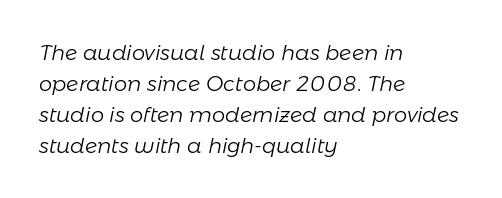
The image shows 21 px text type, italic (leaning right); set left-aligned, normal line spacing (1.47x), normal letter spacing, not underlined.
